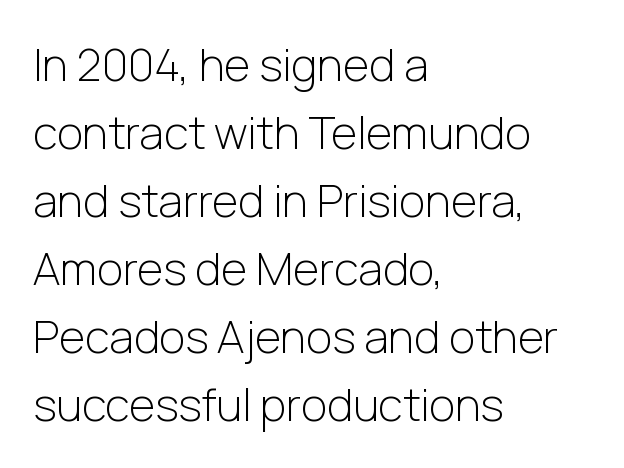
{"serif": "no", "italic": "no", "bold": "no", "weight": "light", "width": "normal", "stroke_contrast": "low", "x_height": "medium", "monospaced": "no", "underline": "no", "align": "left", "line_spacing": "normal", "line_spacing_ratio": 1.51, "letter_spacing": "normal", "letter_spacing_em": 0.0, "glyph_px": 45}
